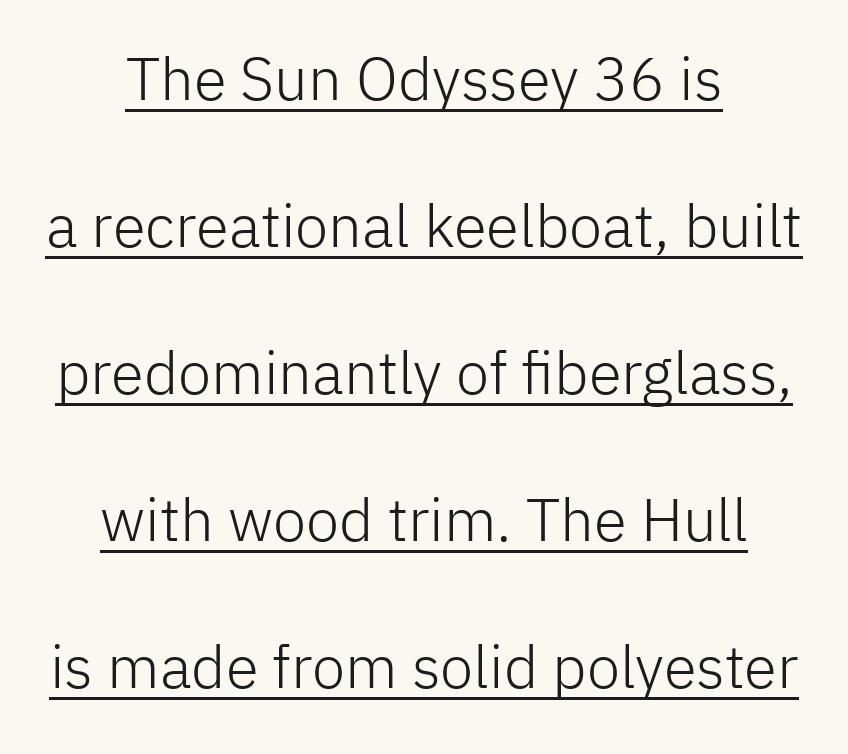
{"serif": "no", "italic": "no", "bold": "no", "weight": "light", "width": "normal", "stroke_contrast": "low", "x_height": "medium", "monospaced": "no", "underline": "yes", "align": "center", "line_spacing": "loose", "line_spacing_ratio": 2.45, "letter_spacing": "normal", "letter_spacing_em": 0.0, "glyph_px": 60}
